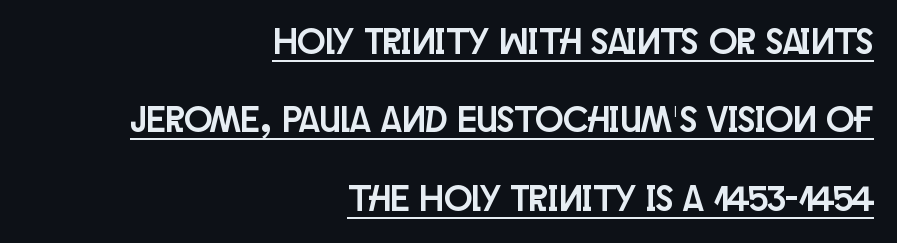
Layout note: lines flush right. The type is set solid horizontally, with unmodified tracking. A rule runs beneath these lines of type. Grotesque or geometric, the face here clearly has no serifs. Interline gaps are noticeably wide in this sample.
